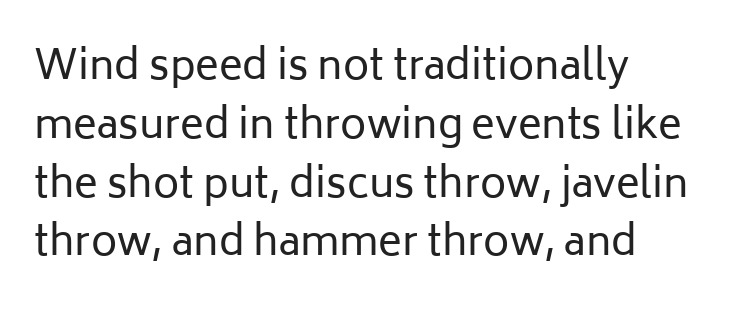
The image shows 40 px regular-weight sans-serif type, upright; set left-aligned, normal line spacing (1.47x), normal letter spacing, not underlined; low stroke contrast and a medium x-height.
